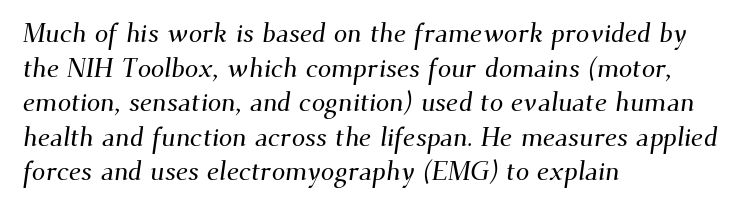
Check the space under the baseline: it is left empty. The rows are spaced the way most documents space them. Letter spacing: default. In CSS terms this would be text-align: left.
